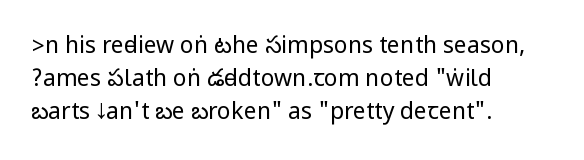
Q: Is the text bold? A: No.
Q: Is the text italic (slanted)? A: No, it is upright.
Q: Is the text underlined? A: No.
Q: How is the paragraph aligned? A: Left-aligned.
Q: Is the spacing between letters normal or unusually wide? A: Normal.
Q: Is the spacing between lines tight, normal or loose? A: Normal.
